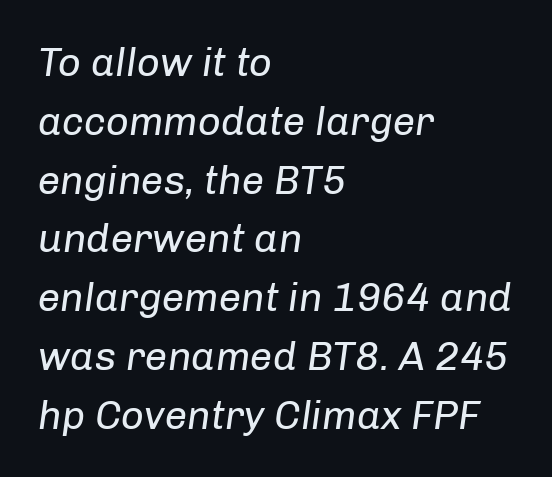
Q: Is the text bold? A: No.
Q: Is the text italic (slanted)? A: Yes, it leans right by about 8 degrees.
Q: Is the text underlined? A: No.
Q: How is the paragraph aligned? A: Left-aligned.
Q: Is the spacing between letters normal or unusually wide? A: Normal.
Q: Is the spacing between lines tight, normal or loose? A: Normal.
Q: Width (condensed, normal, or wide)? A: Normal.
Q: Stroke contrast? A: Low.
Q: x-height? A: Medium.
Q: Monospaced? A: No.
